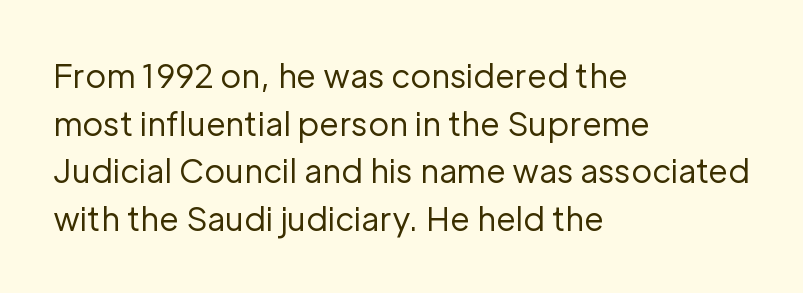
{"serif": "no", "italic": "no", "bold": "no", "weight": "regular", "width": "normal", "stroke_contrast": "low", "x_height": "medium", "monospaced": "no", "underline": "no", "align": "left", "line_spacing": "normal", "line_spacing_ratio": 1.49, "letter_spacing": "normal", "letter_spacing_em": 0.0, "glyph_px": 32}
